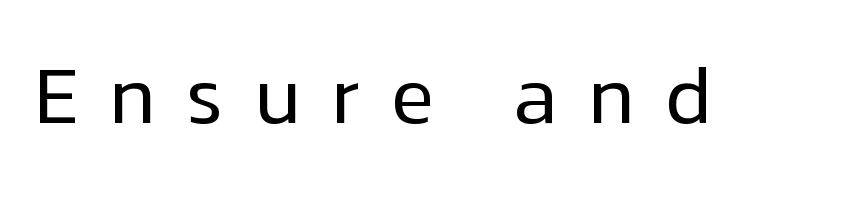
{"serif": "no", "italic": "no", "bold": "no", "weight": "regular", "width": "normal", "stroke_contrast": "low", "x_height": "medium", "monospaced": "no", "underline": "no", "letter_spacing": "wide", "letter_spacing_em": 0.38, "glyph_px": 80}
